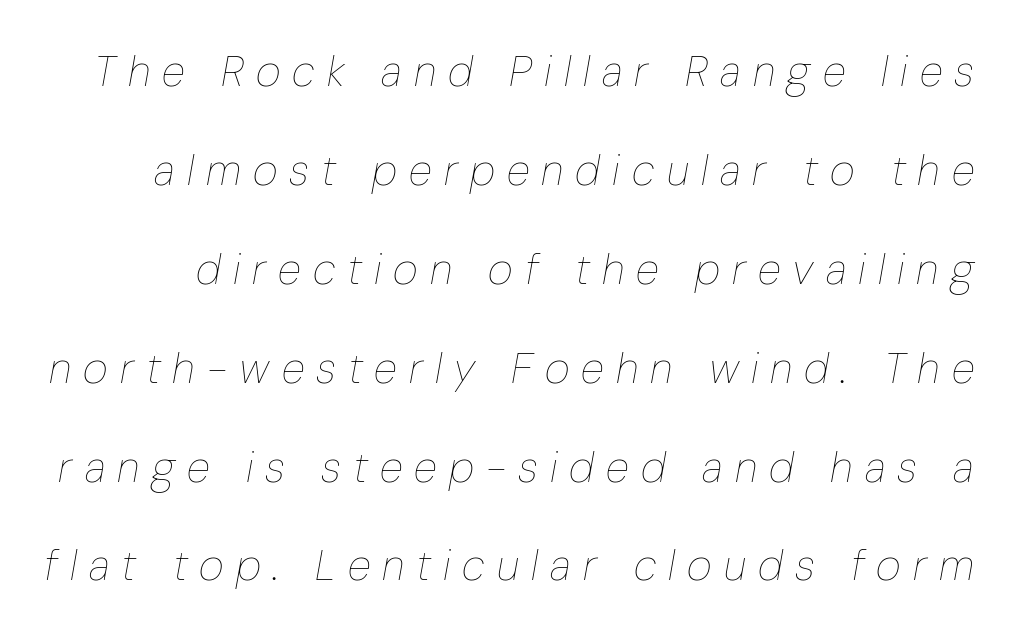
Yep, that's italic — everything's leaning. Spacing verdict: proportional, widths tailored to each character. Honestly, the letter spacing is so wide it's the main thing you notice. A clean baseline with only descenders dipping below it.
